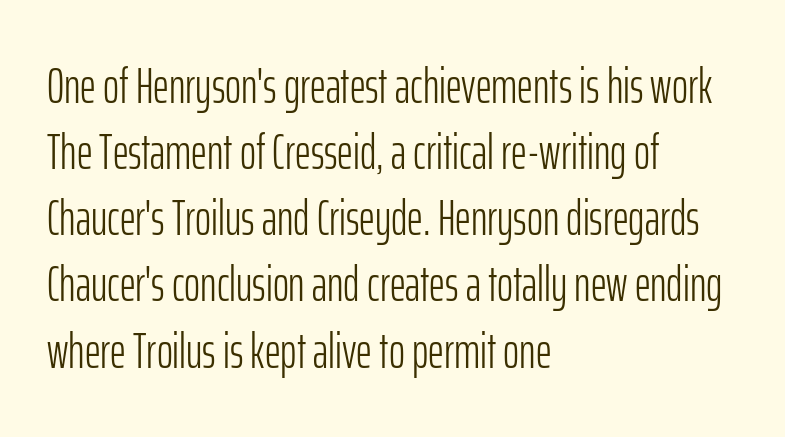
Q: Is the text bold? A: No.
Q: Is the text italic (slanted)? A: No, it is upright.
Q: Is the typeface a serif or a sans-serif typeface? A: Sans-serif.
Q: Is the text underlined? A: No.
Q: How is the paragraph aligned? A: Left-aligned.
Q: Is the spacing between letters normal or unusually wide? A: Normal.
Q: Is the spacing between lines tight, normal or loose? A: Normal.
Q: Width (condensed, normal, or wide)? A: Condensed.
Q: Stroke contrast? A: Low.
Q: x-height? A: Medium.
Q: Monospaced? A: No.
